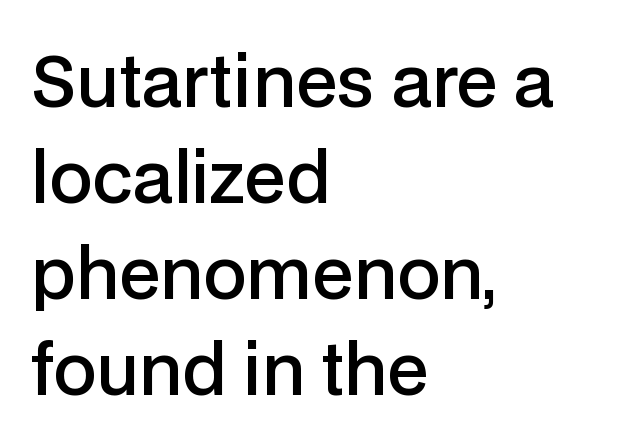
The image shows 69 px semibold sans-serif type, upright; set left-aligned, normal line spacing (1.39x), normal letter spacing, not underlined; low stroke contrast and a medium x-height.
